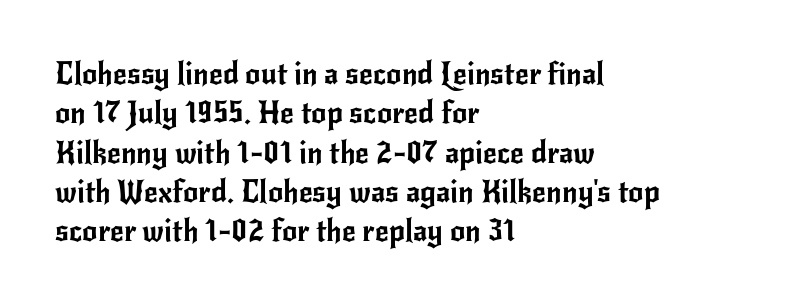
The image shows 30 px sans-serif type, upright; set left-aligned, normal line spacing (1.31x), normal letter spacing, not underlined; low stroke contrast and a small x-height.
